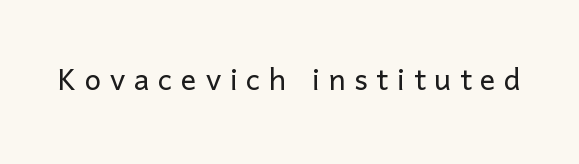
Q: Is the text bold? A: No.
Q: Is the text italic (slanted)? A: No, it is upright.
Q: Is the typeface a serif or a sans-serif typeface? A: Sans-serif.
Q: Is the text underlined? A: No.
Q: Is the spacing between letters normal or unusually wide? A: Unusually wide.
Q: Width (condensed, normal, or wide)? A: Normal.
Q: Stroke contrast? A: Low.
Q: x-height? A: Medium.
Q: Monospaced? A: No.
